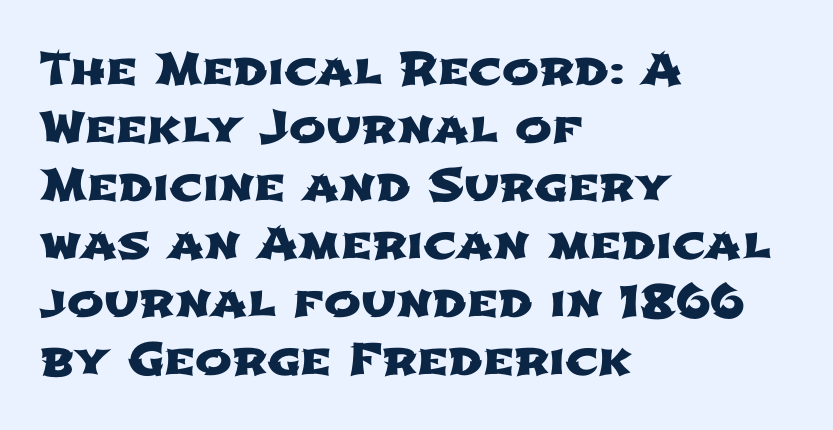
The image shows 44 px wide sans-serif type; set left-aligned, normal line spacing (1.32x), normal letter spacing, not underlined; low stroke contrast and a medium x-height.
